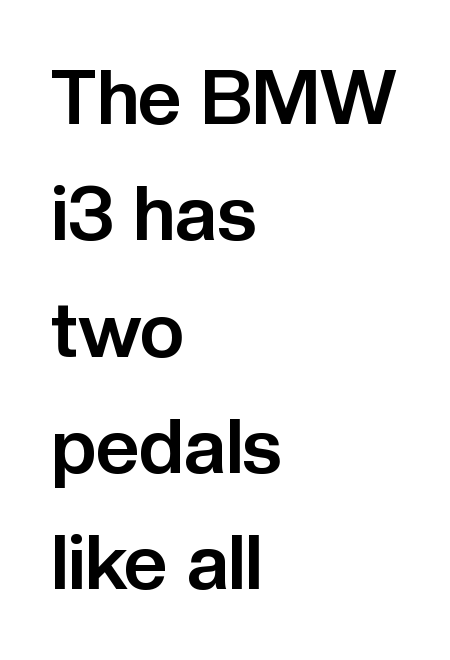
Heavy, bold letterforms. The type family on display is of the sans-serif kind. Quick note: interline space is typical. Visually the block forms a straight wall on the left and a jagged coastline on the right. Short note: letters normally spaced.
